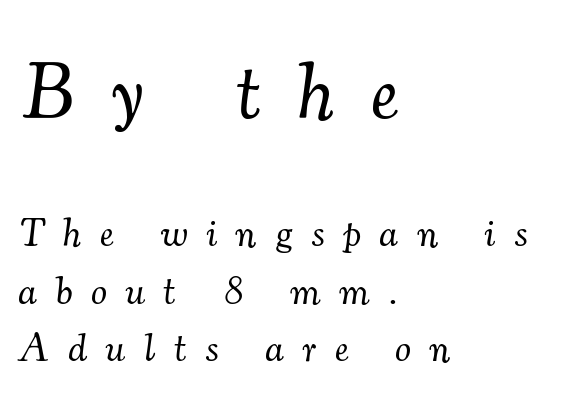
Caption: face not bold, strokes unweighted. Is the lower block the larger one? No — the upper block carries the bigger type. The letterforms stand isolated, each surrounded by extra space. Examine the stroke ends and you'll spot serifs. The designer left line spacing at the default.
